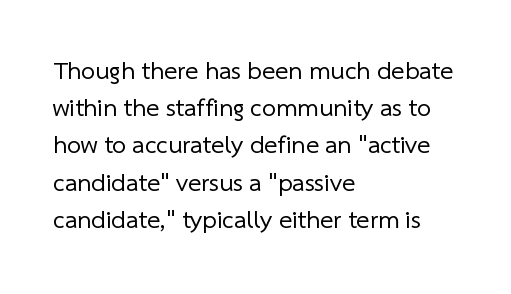
Lines of text with bare space underneath. Reading down the column, the eye jumps a familiar distance to each next line. Weight: not bold — regular or lighter. You could call the tracking neutral — neither tight nor loose. This sample is left-justified, so line endings fall wherever the words run out.
